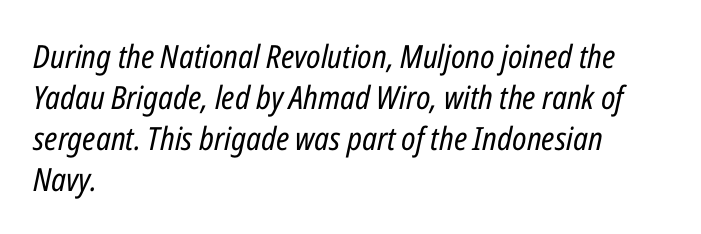
The letters are slanted; this is an italic face. The font sits on the lighter half of the weight spectrum, regular included. How are the letters spaced? Ordinarily, with no added tracking. Summary of vertical rhythm: regular, with standard interline spacing.
